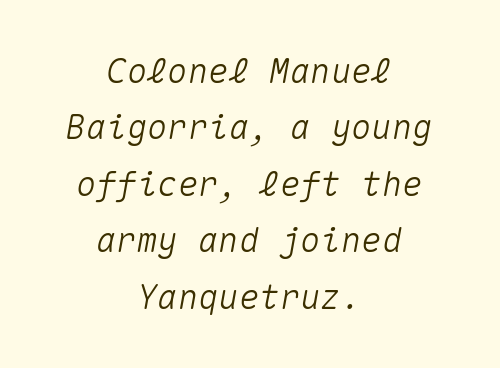
Q: Is the text italic (slanted)? A: Yes, it leans right by about 10 degrees.
Q: Is the text underlined? A: No.
Q: How is the paragraph aligned? A: Centered.
Q: Is the spacing between letters normal or unusually wide? A: Normal.
Q: Is the spacing between lines tight, normal or loose? A: Normal.
Q: Width (condensed, normal, or wide)? A: Normal.
Q: Stroke contrast? A: Medium.
Q: x-height? A: Medium.
Q: Monospaced? A: Yes.
